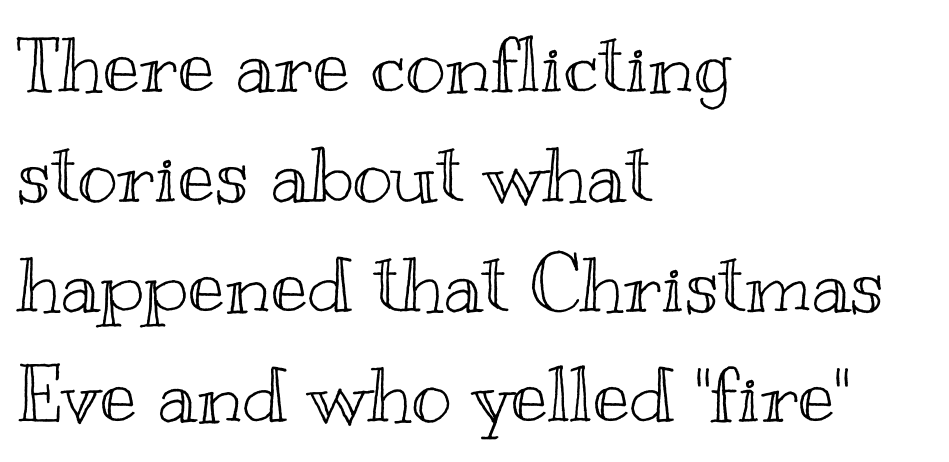
Q: Is the text italic (slanted)? A: No, it is upright.
Q: Is the text underlined? A: No.
Q: How is the paragraph aligned? A: Left-aligned.
Q: Is the spacing between letters normal or unusually wide? A: Normal.
Q: Is the spacing between lines tight, normal or loose? A: Normal.
Q: Width (condensed, normal, or wide)? A: Wide.
Q: x-height? A: Small.
Q: Monospaced? A: No.
